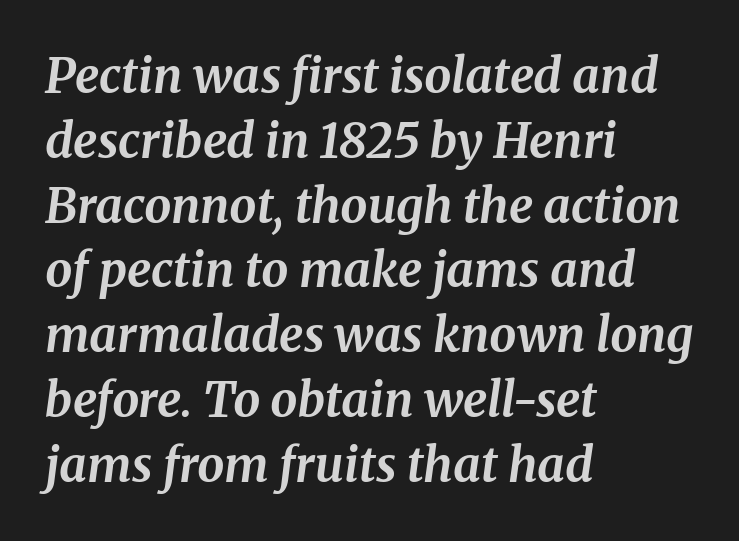
Q: Is the text bold? A: Yes.
Q: Is the text italic (slanted)? A: Yes, it leans right by about 8 degrees.
Q: Is the typeface a serif or a sans-serif typeface? A: Serif.
Q: Is the text underlined? A: No.
Q: How is the paragraph aligned? A: Left-aligned.
Q: Is the spacing between letters normal or unusually wide? A: Normal.
Q: Is the spacing between lines tight, normal or loose? A: Normal.
Q: Width (condensed, normal, or wide)? A: Normal.
Q: Stroke contrast? A: Medium.
Q: x-height? A: Medium.
Q: Monospaced? A: No.
